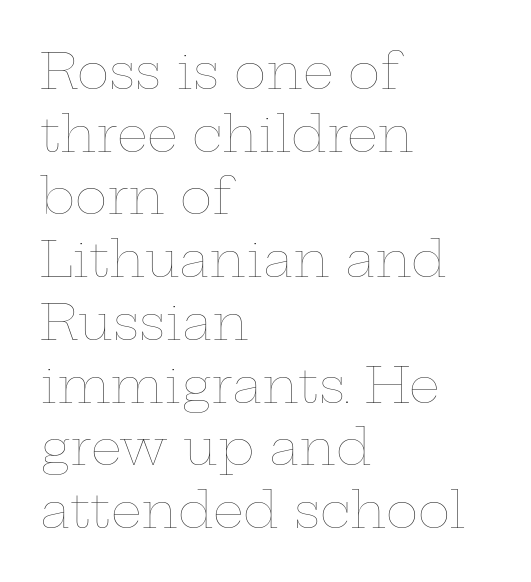
The passage is arranged the way most books set body copy — flush left. Compared with a typical body face, this is equally light or lighter still. Character widths vary here, with narrow letters taking less room than wide ones. The line texture is even and compact thanks to regular tracking. Baseline-to-baseline distance is the conventional proportion of letter height.
